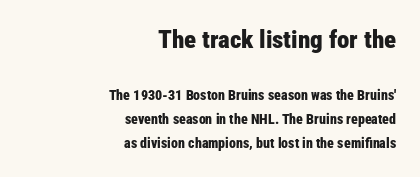
The image shows 25 px bold type, upright; set right-aligned, line spacing 1.72x, normal letter spacing, not underlined; the first (top) block is 1.79x larger.
